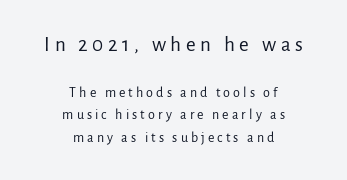
Q: Is the text bold? A: No.
Q: Is the text italic (slanted)? A: No, it is upright.
Q: Is the text underlined? A: No.
Q: How is the paragraph aligned? A: Centered.
Q: Is the spacing between letters normal or unusually wide? A: Unusually wide.
Q: Is the spacing between lines tight, normal or loose? A: Normal.
Q: Which block of text is set in a larger size, the first (top) or the second (bottom)? A: The first (top) one.
